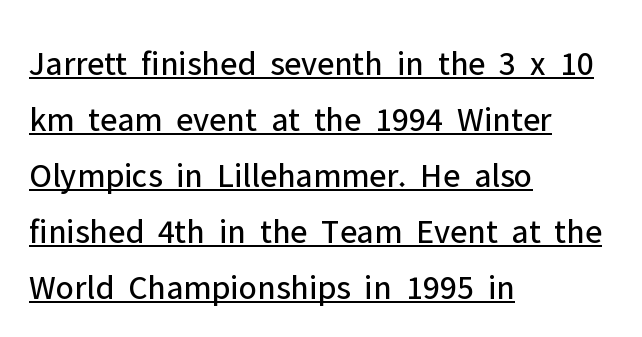
The image shows 35 px regular-weight sans-serif type, upright; set left-aligned, normal line spacing (1.6x), normal letter spacing, underlined; low stroke contrast and a medium x-height.
